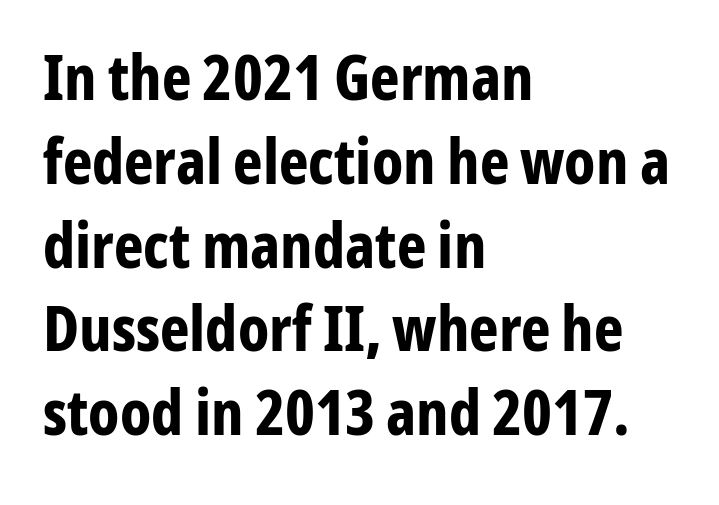
Q: Is the text bold? A: Yes.
Q: Is the text italic (slanted)? A: No, it is upright.
Q: Is the typeface a serif or a sans-serif typeface? A: Sans-serif.
Q: Is the text underlined? A: No.
Q: How is the paragraph aligned? A: Left-aligned.
Q: Is the spacing between letters normal or unusually wide? A: Normal.
Q: Is the spacing between lines tight, normal or loose? A: Normal.
Q: Width (condensed, normal, or wide)? A: Condensed.
Q: Stroke contrast? A: Low.
Q: x-height? A: Medium.
Q: Monospaced? A: No.
